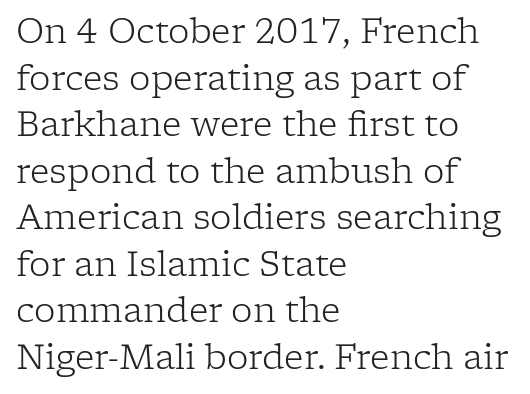
Q: Is the text bold? A: No.
Q: Is the text italic (slanted)? A: No, it is upright.
Q: Is the typeface a serif or a sans-serif typeface? A: Serif.
Q: Is the text underlined? A: No.
Q: How is the paragraph aligned? A: Left-aligned.
Q: Is the spacing between letters normal or unusually wide? A: Normal.
Q: Is the spacing between lines tight, normal or loose? A: Normal.
Q: Width (condensed, normal, or wide)? A: Normal.
Q: Stroke contrast? A: Low.
Q: x-height? A: Medium.
Q: Monospaced? A: No.
